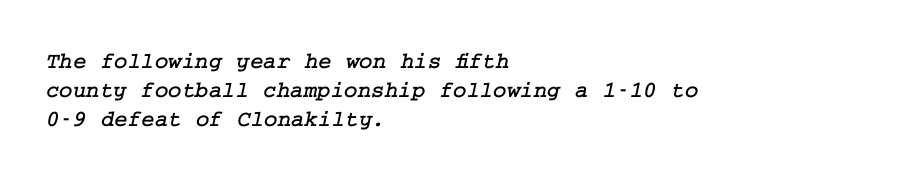
{"underline": "no", "align": "left", "line_spacing": "normal", "line_spacing_ratio": 1.27, "letter_spacing": "normal", "letter_spacing_em": 0.0, "glyph_px": 23}
